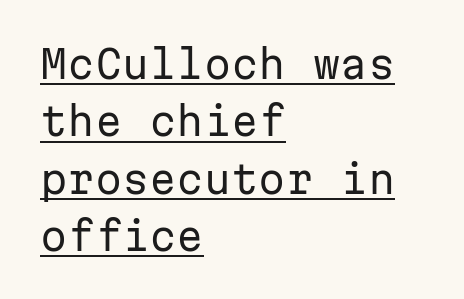
All the whitespace from short lines collects on the right. The typesetting does not lean heavy: it is not bold. Every character here occupies the same horizontal width, giving the sample a typewriter-like rhythm. You could call the tracking neutral — neither tight nor loose. The block of text has a typical density, with ordinary space between rows. Nothing sits at the stroke ends, so this counts as sans-serif.
